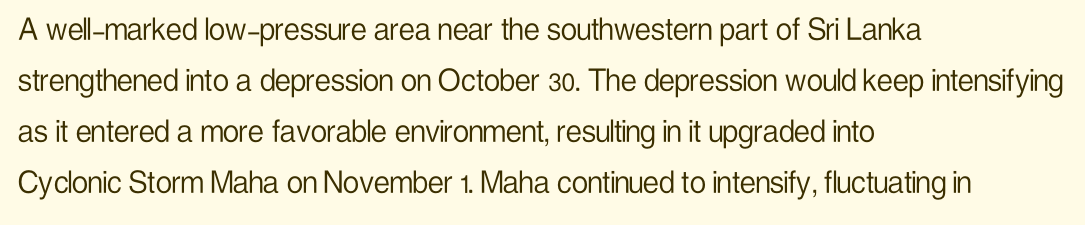
{"serif": "no", "italic": "no", "bold": "no", "weight": "light", "width": "condensed", "stroke_contrast": "low", "x_height": "medium", "monospaced": "no", "underline": "no", "align": "left", "line_spacing": "normal", "line_spacing_ratio": 1.42, "letter_spacing": "normal", "letter_spacing_em": 0.0, "glyph_px": 36}
